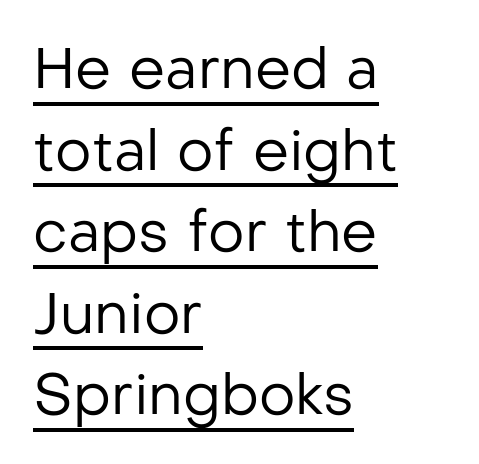
{"serif": "no", "italic": "no", "bold": "no", "weight": "regular", "width": "normal", "stroke_contrast": "low", "x_height": "medium", "monospaced": "no", "underline": "yes", "align": "left", "line_spacing": "normal", "line_spacing_ratio": 1.43, "letter_spacing": "normal", "letter_spacing_em": 0.0, "glyph_px": 57}
